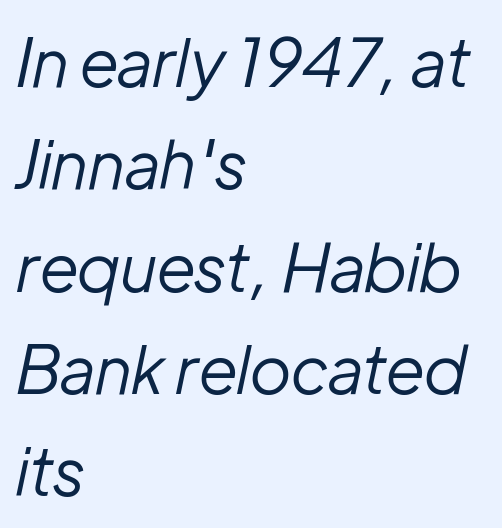
The rendering applies a slant to the glyphs. Descenders are the only things crossing below the line. The font is comparable to plain body text, perhaps lighter. Baseline-to-baseline distance is the conventional proportion of letter height. Looks like regular typesetting: each glyph gets only the width it needs.
